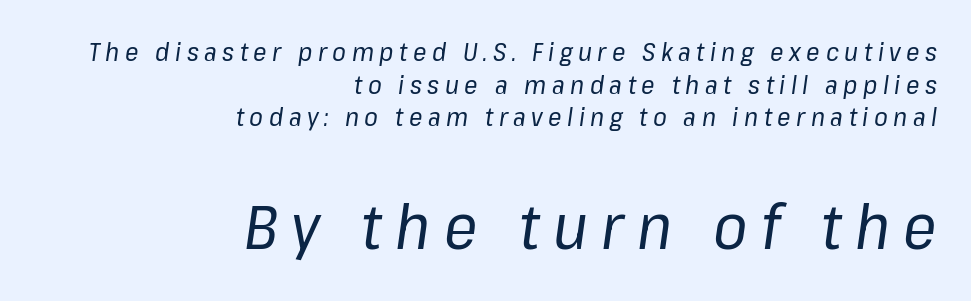
The image shows 62 px regular-weight type, italic (leaning right); set right-aligned, normal line spacing (1.31x), unusually wide letter spacing (+0.22 em), not underlined; the second (bottom) block is 2.48x larger; low stroke contrast and a medium x-height.
